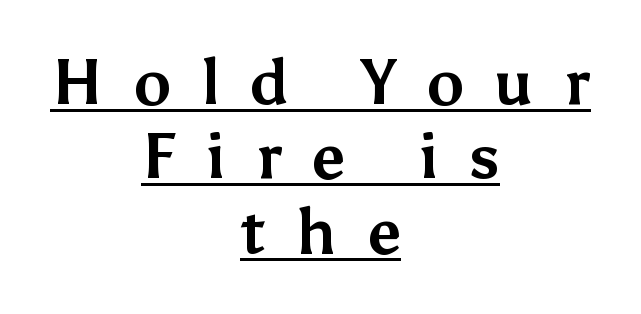
The sample has been set heavy, in full bold. Centered paragraph, ragged on both sides. The passage shown has open, widely tracked lettering throughout. The words here are underlined. The typography opts for an upright posture over an oblique one. Note: no serifs on the glyphs.
